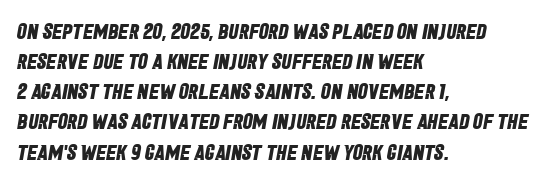
The image shows 22 px bold type; set left-aligned, normal line spacing (1.37x), normal letter spacing, not underlined.
